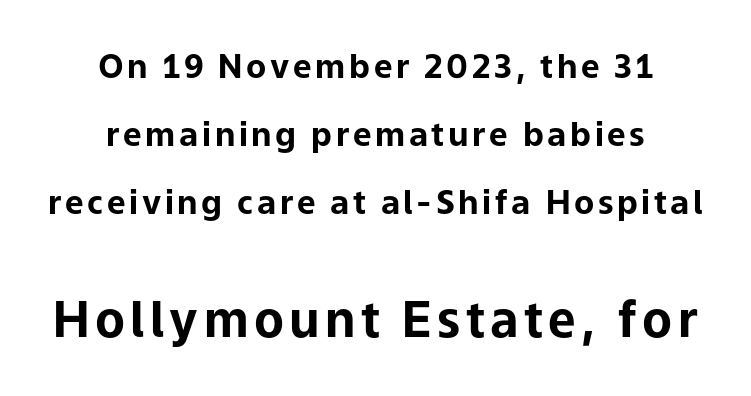
Q: Is the text bold? A: Yes.
Q: Is the text italic (slanted)? A: No, it is upright.
Q: Is the typeface a serif or a sans-serif typeface? A: Sans-serif.
Q: Is the text underlined? A: No.
Q: How is the paragraph aligned? A: Centered.
Q: Is the spacing between lines tight, normal or loose? A: Loose.
Q: Which block of text is set in a larger size, the first (top) or the second (bottom)? A: The second (bottom) one.
Q: Width (condensed, normal, or wide)? A: Normal.
Q: Stroke contrast? A: Low.
Q: x-height? A: Medium.
Q: Monospaced? A: No.
